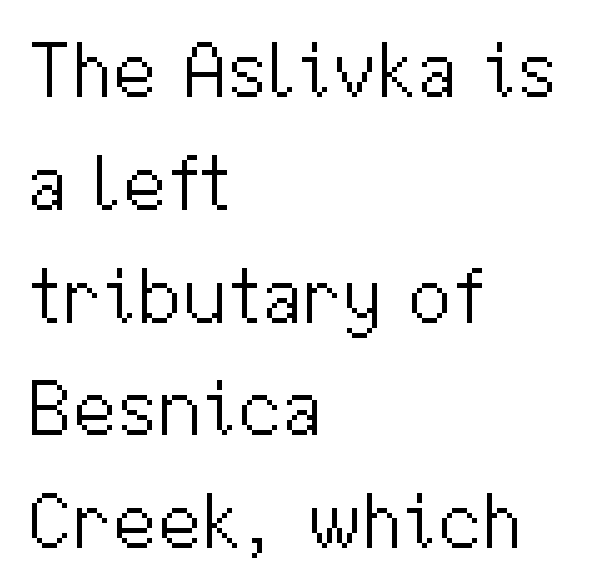
{"serif": "no", "italic": "no", "bold": "no", "weight": "light", "width": "normal", "stroke_contrast": "medium", "x_height": "medium", "monospaced": "no", "underline": "no", "align": "left", "line_spacing": "normal", "line_spacing_ratio": 1.41, "letter_spacing": "normal", "letter_spacing_em": 0.0, "glyph_px": 80}
